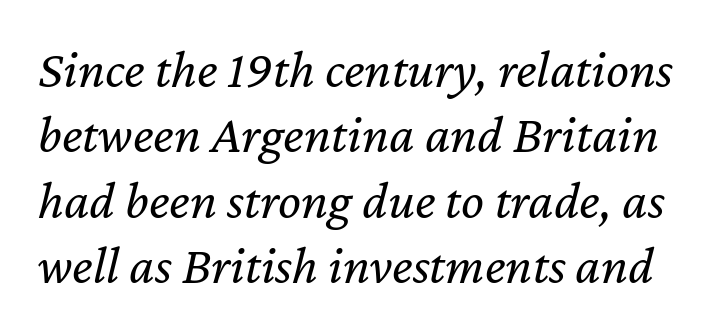
{"italic": "yes", "lean": "right", "slant_degrees": 12, "bold": "no", "weight": "regular", "width": "normal", "stroke_contrast": "low", "x_height": "medium", "monospaced": "no", "underline": "no", "line_spacing_ratio": 1.21, "letter_spacing": "normal", "letter_spacing_em": 0.0, "glyph_px": 54}
